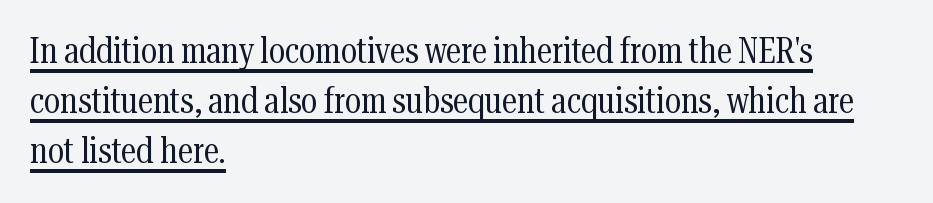
Caption: lettering with a line underneath. The compositor pushed each line to the left boundary. Caption: standard tracking, unaltered. Is this a sans? No — the strokes have serifs. Regular leading.
